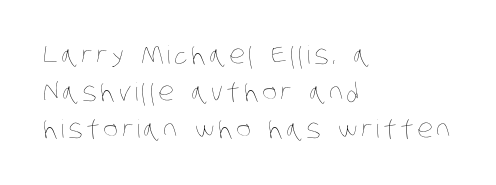
Is the stroke heavy? The answer is a plain regular-or-lighter. Has an underline been added? It has not. Honestly, the row spacing looks completely unremarkable. Teacher's note: observe the even left margin — that is flush-left alignment.
